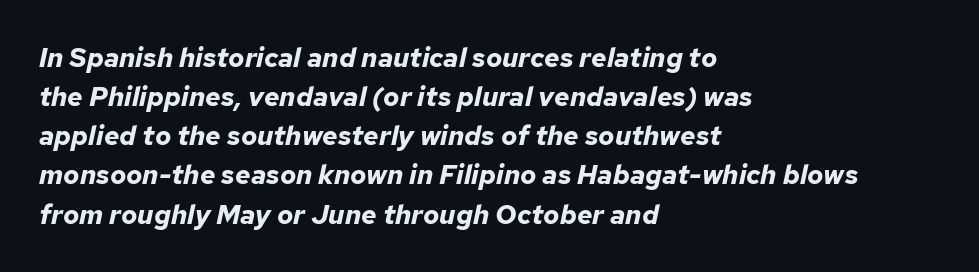
Regular leading. You'd pick this weight for a headline — it's a proper bold. The area under the type is left untouched. Slanted lettering throughout.
